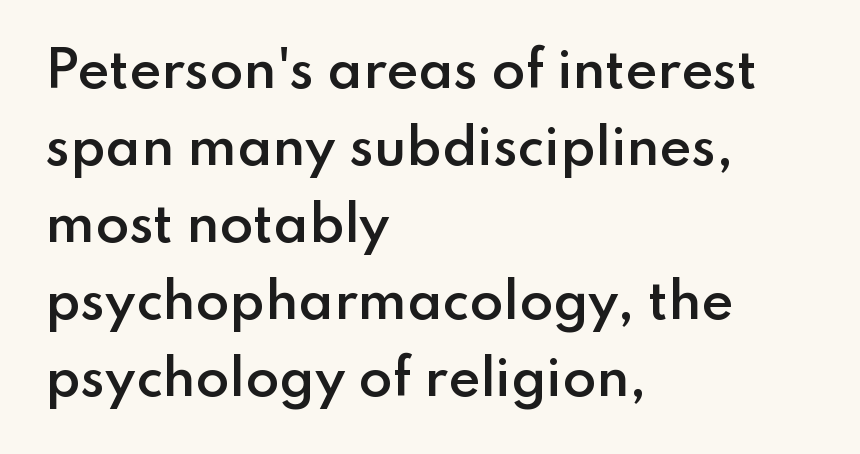
The image shows 49 px semibold sans-serif type, upright; set left-aligned, normal line spacing (1.57x), normal letter spacing, not underlined; low stroke contrast and a small x-height.
